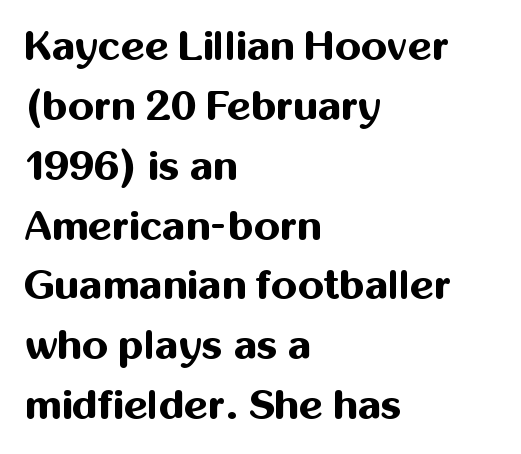
The image shows 41 px bold sans-serif type, upright; set left-aligned, normal line spacing (1.46x), normal letter spacing, not underlined; medium stroke contrast and a medium x-height.
